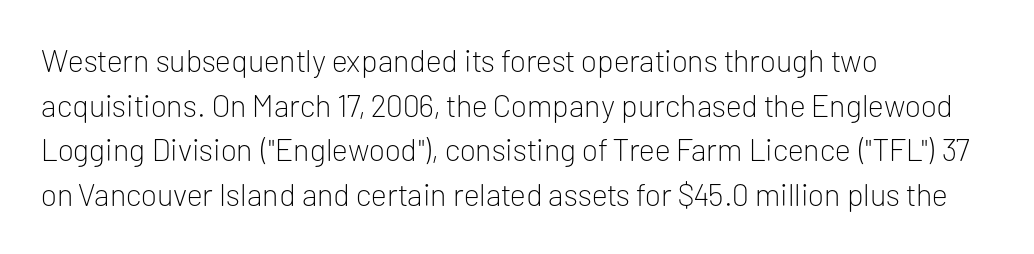
Q: Is the text bold? A: No.
Q: Is the text italic (slanted)? A: No, it is upright.
Q: Is the typeface a serif or a sans-serif typeface? A: Sans-serif.
Q: Is the text underlined? A: No.
Q: How is the paragraph aligned? A: Left-aligned.
Q: Is the spacing between letters normal or unusually wide? A: Normal.
Q: Is the spacing between lines tight, normal or loose? A: Normal.
Q: Width (condensed, normal, or wide)? A: Normal.
Q: Stroke contrast? A: Low.
Q: x-height? A: Medium.
Q: Monospaced? A: No.
